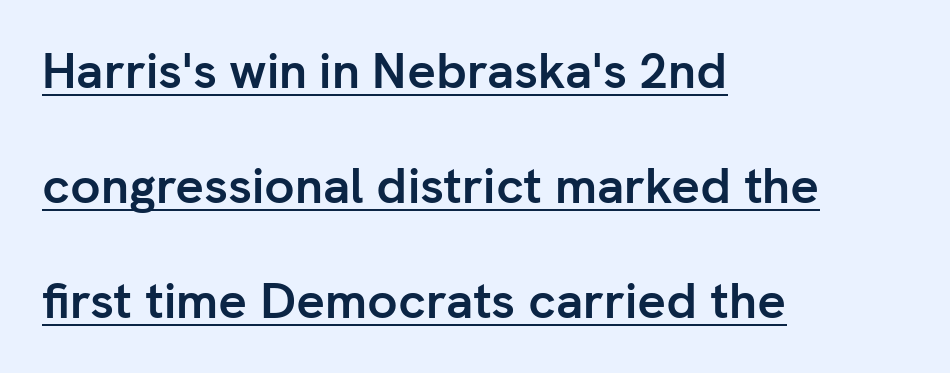
{"serif": "no", "italic": "no", "bold": "yes", "weight": "semibold", "width": "normal", "stroke_contrast": "low", "x_height": "medium", "monospaced": "no", "underline": "yes", "align": "left", "line_spacing": "loose", "line_spacing_ratio": 2.3, "letter_spacing": "normal", "letter_spacing_em": 0.0, "glyph_px": 50}
